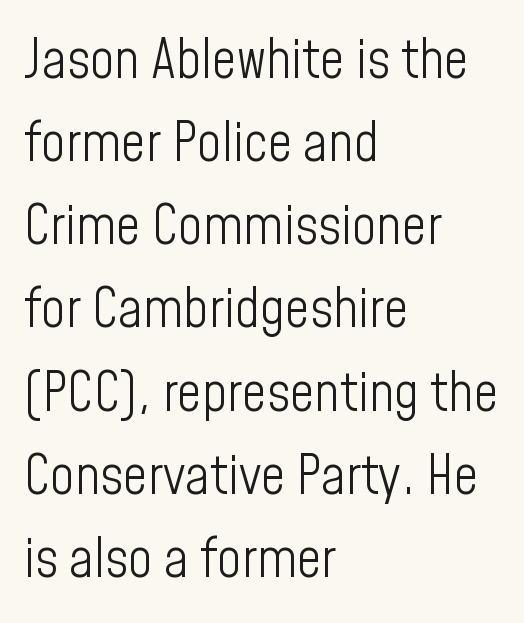
{"serif": "no", "italic": "no", "bold": "no", "weight": "light", "width": "condensed", "stroke_contrast": "low", "x_height": "medium", "monospaced": "no", "underline": "no", "align": "left", "line_spacing": "normal", "line_spacing_ratio": 1.54, "letter_spacing": "normal", "letter_spacing_em": 0.0, "glyph_px": 54}
